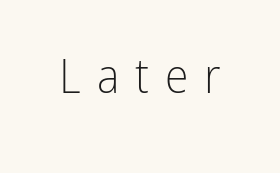
Serifs: no, the terminals of the letterforms are clean. Letters rest on an invisible, unmarked baseline. Upright lettering throughout. The letters look calm and open, with moderate or lighter stems.
